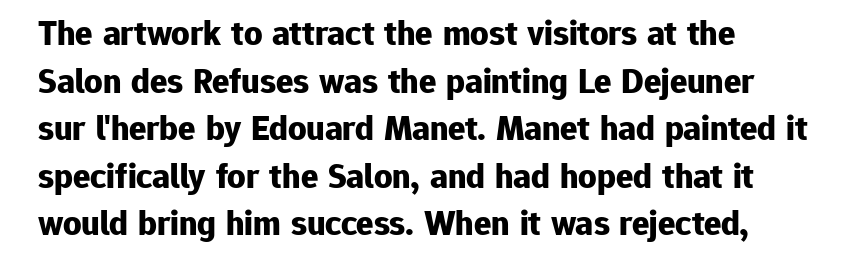
Q: Is the text bold? A: Yes.
Q: Is the text italic (slanted)? A: No, it is upright.
Q: Is the typeface a serif or a sans-serif typeface? A: Sans-serif.
Q: Is the text underlined? A: No.
Q: Is the spacing between letters normal or unusually wide? A: Normal.
Q: Is the spacing between lines tight, normal or loose? A: Normal.
Q: Width (condensed, normal, or wide)? A: Normal.
Q: Stroke contrast? A: Low.
Q: x-height? A: Medium.
Q: Monospaced? A: No.
